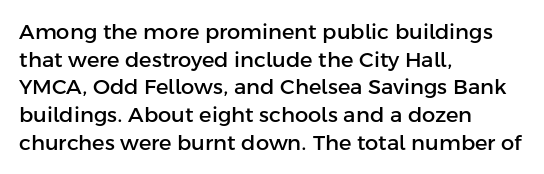
The image shows 21 px text type, upright; set left-aligned, normal line spacing (1.32x), normal letter spacing, not underlined.
